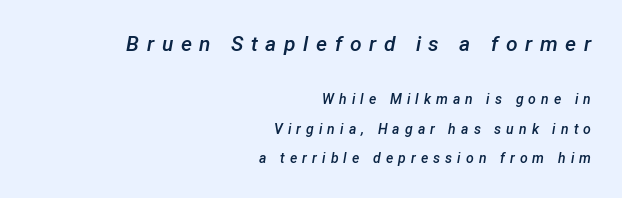
Q: Is the text bold? A: Semi-bold.
Q: Is the text italic (slanted)? A: Yes, it leans right by about 12 degrees.
Q: Is the text underlined? A: No.
Q: How is the paragraph aligned? A: Right-aligned.
Q: Is the spacing between letters normal or unusually wide? A: Unusually wide.
Q: Is the spacing between lines tight, normal or loose? A: Loose.
Q: Which block of text is set in a larger size, the first (top) or the second (bottom)? A: The first (top) one.
